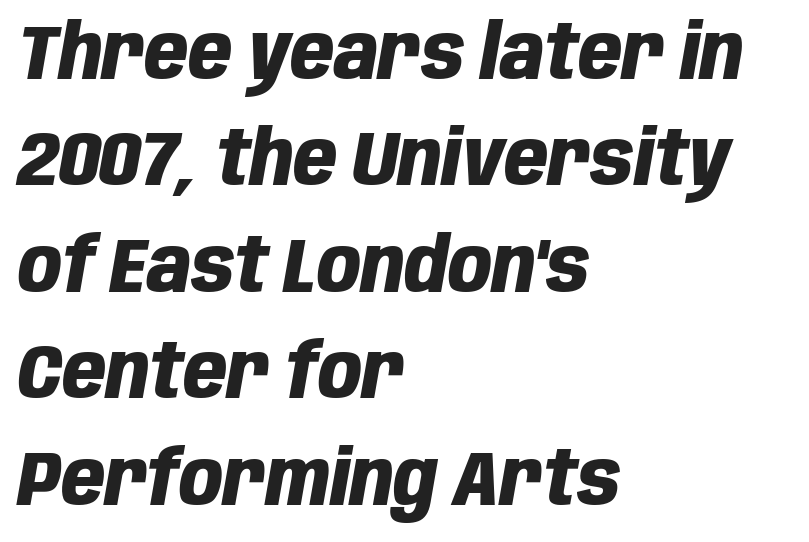
The image shows 76 px heavy, condensed type, italic (leaning right); set left-aligned, normal line spacing (1.4x), normal letter spacing, not underlined; low stroke contrast and a large x-height.
